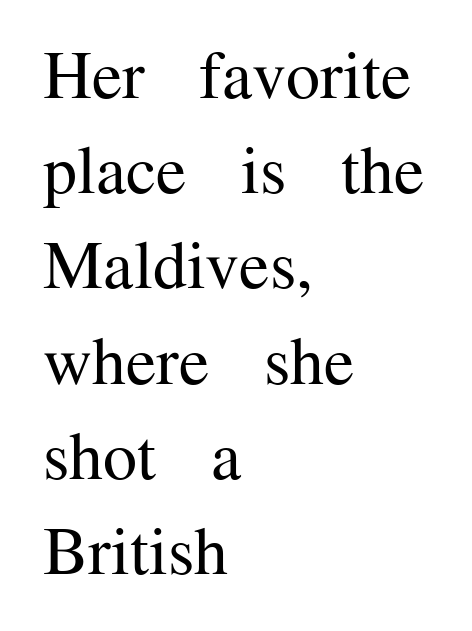
Leftover space on each line is placed entirely after the last word. The font sits on the lighter half of the weight spectrum, regular included. Think of a printed novel: that variable character pitch is what you see here. Interline gaps are of average width in this sample.
